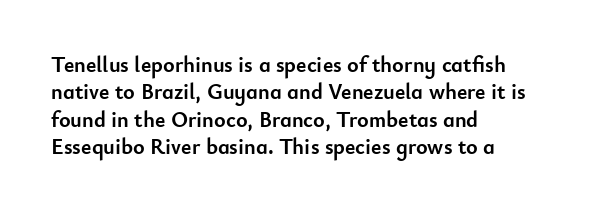
The image shows 22 px bold type, upright; set left-aligned, normal line spacing (1.25x), normal letter spacing, not underlined.
